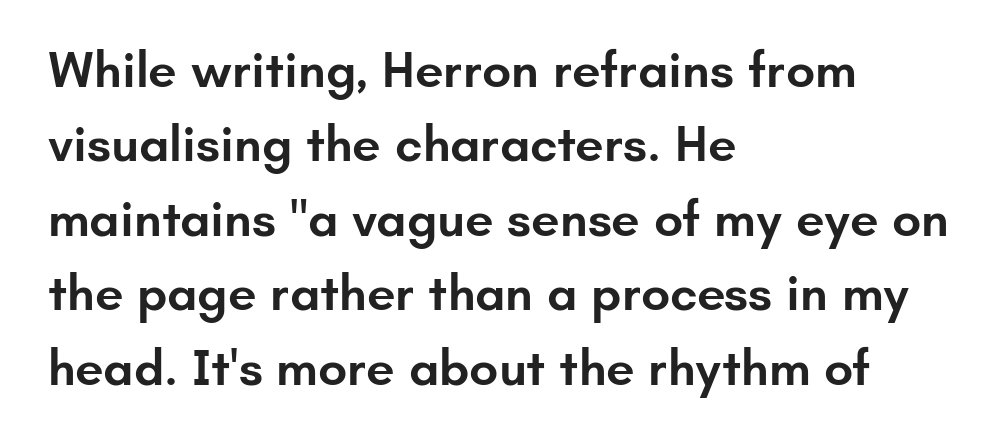
The image shows 51 px semibold sans-serif type, upright; set left-aligned, normal line spacing (1.46x), normal letter spacing, not underlined; low stroke contrast and a small x-height.
